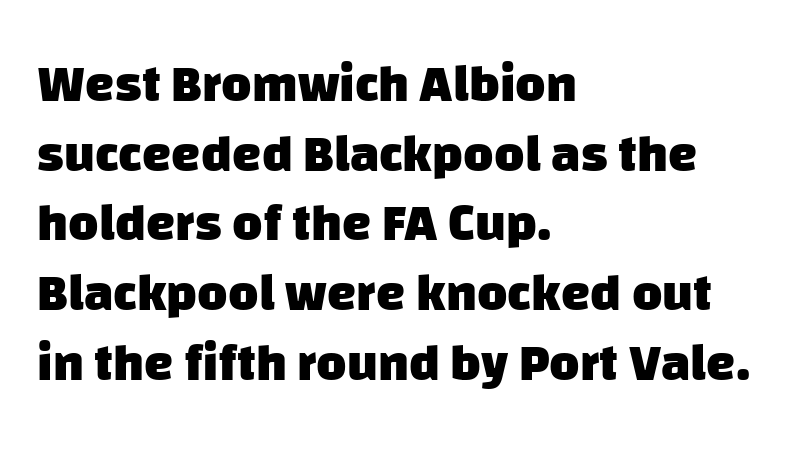
{"serif": "no", "bold": "yes", "weight": "heavy", "width": "normal", "stroke_contrast": "low", "x_height": "large", "monospaced": "no", "underline": "no", "align": "left", "line_spacing": "normal", "line_spacing_ratio": 1.34, "letter_spacing": "normal", "letter_spacing_em": 0.0, "glyph_px": 52}
